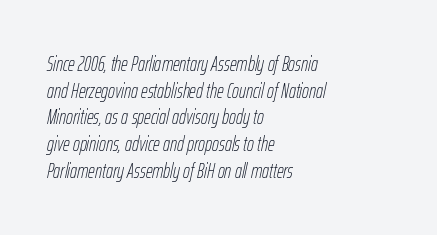
{"italic": "yes", "lean": "right", "slant_degrees": 12, "bold": "no", "underline": "no", "align": "left", "line_spacing": "normal", "line_spacing_ratio": 1.27, "letter_spacing": "normal", "letter_spacing_em": 0.0, "glyph_px": 21}
